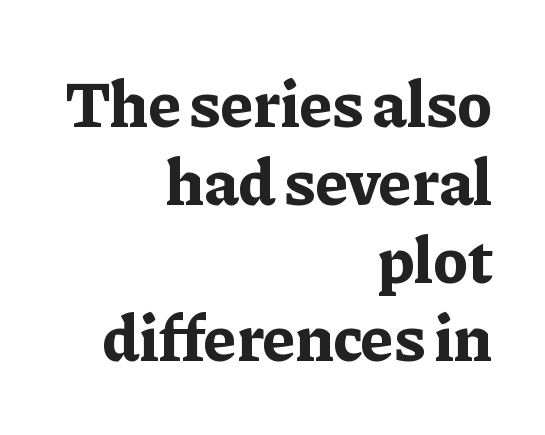
The image shows 66 px bold serif type, upright; set right-aligned, line spacing 1.18x, normal letter spacing, not underlined; low stroke contrast and a medium x-height.
